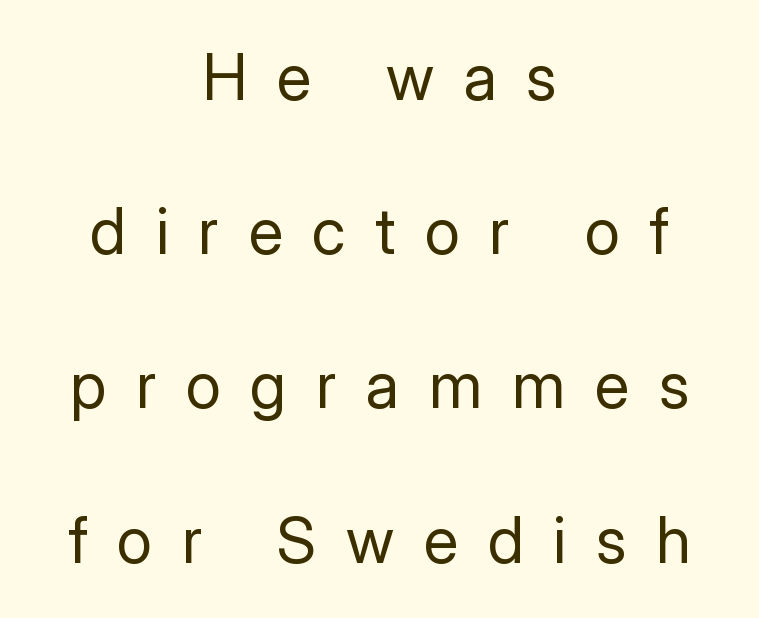
The image shows 64 px regular-weight sans-serif type, upright; set centered, loose line spacing (2.41x), unusually wide letter spacing (+0.46 em), not underlined; low stroke contrast and a medium x-height.
